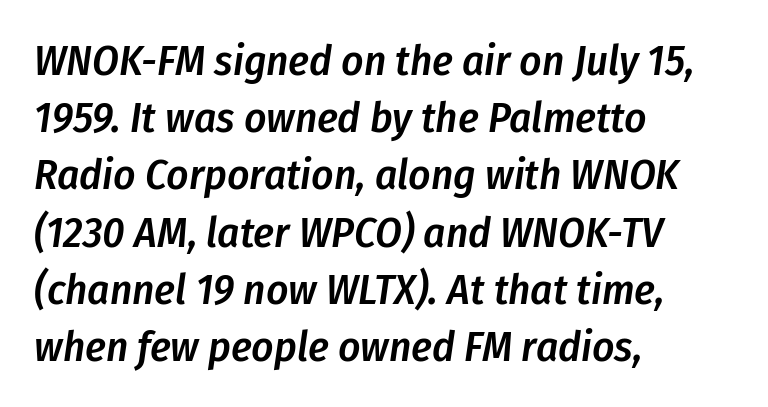
The image shows 43 px semibold, condensed type, italic (leaning right); set left-aligned, normal line spacing (1.33x), normal letter spacing, not underlined; low stroke contrast and a medium x-height.
